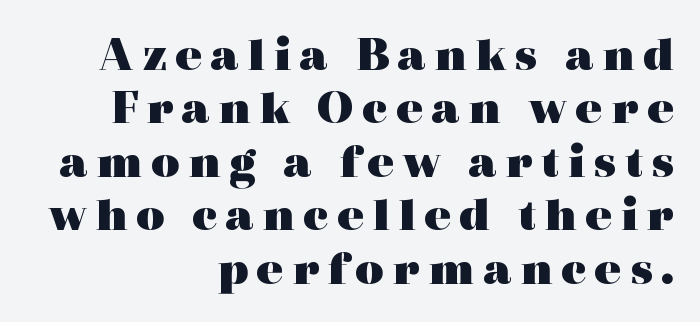
The image shows 50 px heavy, wide serif type, upright; set right-aligned, tight line spacing (1.07x), not underlined; a medium x-height.
